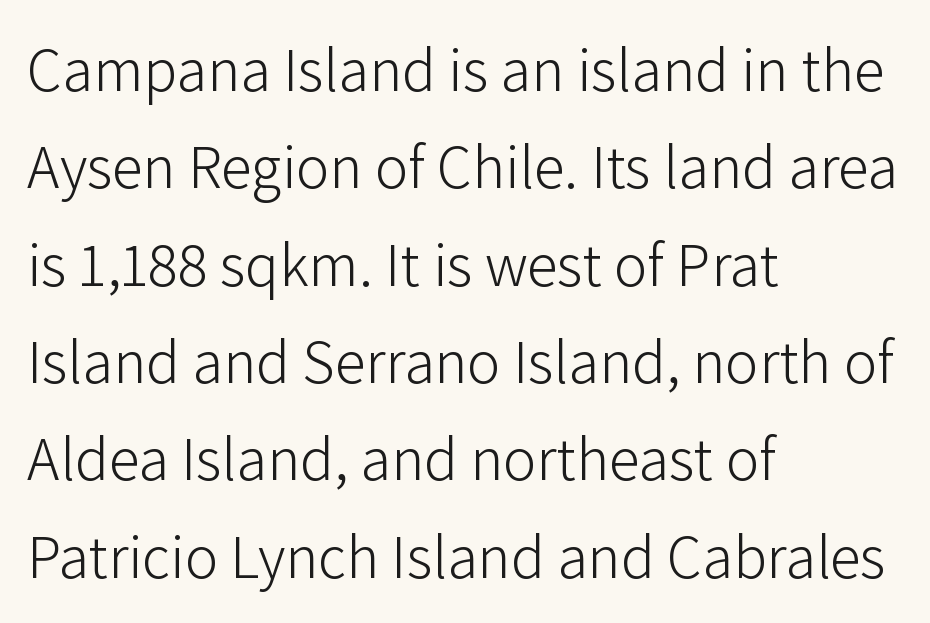
Q: Is the text bold? A: No.
Q: Is the text italic (slanted)? A: No, it is upright.
Q: Is the typeface a serif or a sans-serif typeface? A: Sans-serif.
Q: Is the text underlined? A: No.
Q: How is the paragraph aligned? A: Left-aligned.
Q: Is the spacing between letters normal or unusually wide? A: Normal.
Q: Is the spacing between lines tight, normal or loose? A: Normal.
Q: Width (condensed, normal, or wide)? A: Normal.
Q: Stroke contrast? A: Low.
Q: x-height? A: Medium.
Q: Monospaced? A: No.
